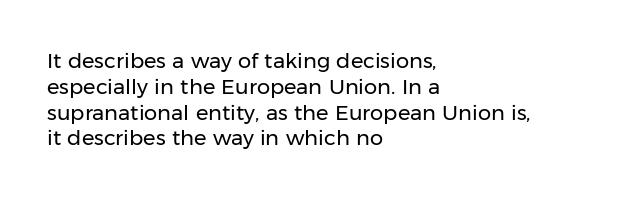
Q: Is the text bold? A: No.
Q: Is the text italic (slanted)? A: No, it is upright.
Q: Is the text underlined? A: No.
Q: How is the paragraph aligned? A: Left-aligned.
Q: Is the spacing between letters normal or unusually wide? A: Normal.
